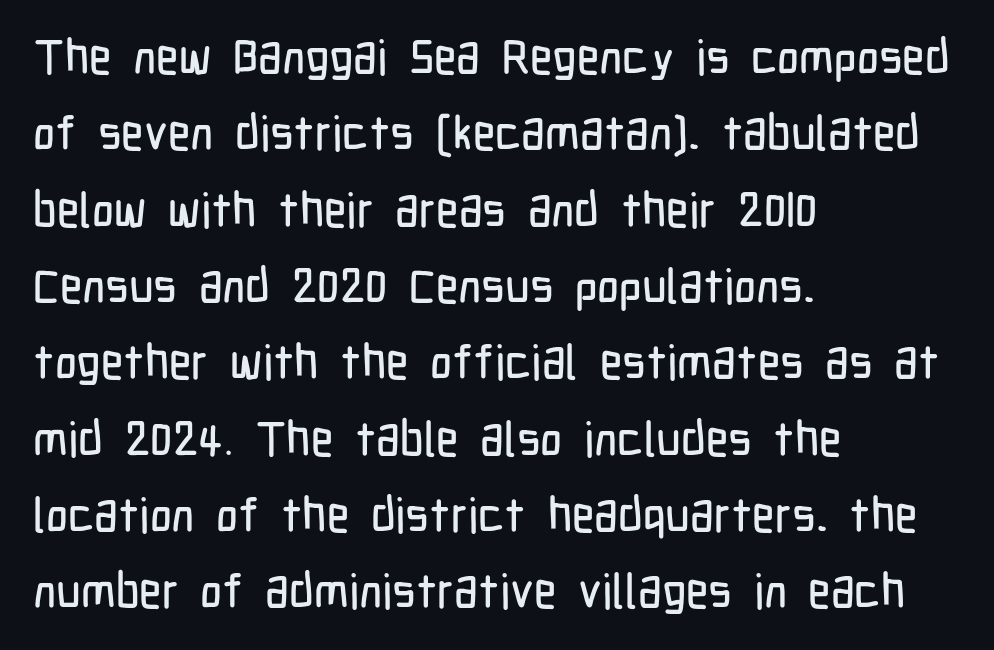
{"serif": "no", "italic": "no", "width": "condensed", "stroke_contrast": "low", "x_height": "medium", "monospaced": "no", "underline": "no", "align": "left", "line_spacing": "normal", "line_spacing_ratio": 1.59, "letter_spacing": "normal", "letter_spacing_em": 0.0, "glyph_px": 48}
